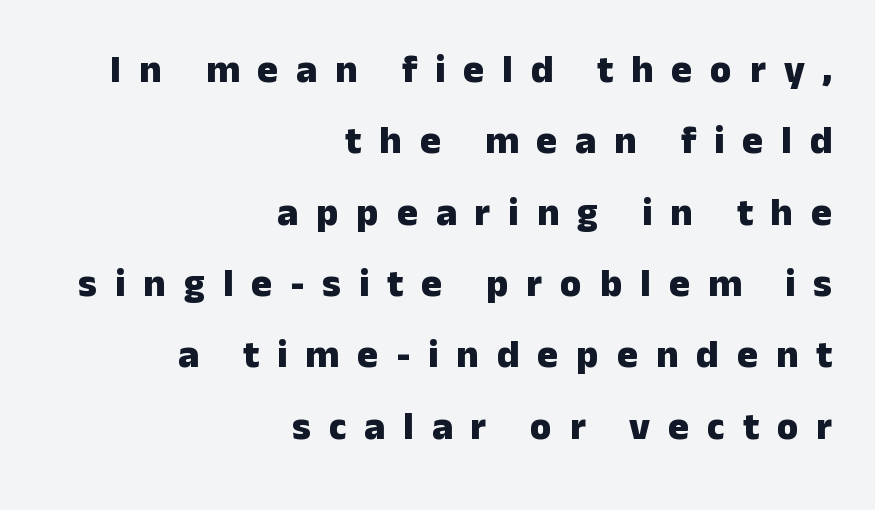
Each row of text sits above clean, open space. Students, note that the glyphs here are deliberately spaced far apart. This is heavy type, rendered in bold. Each line ends at the same right margin while the left side varies. Every stem runs plumb, perpendicular to the baseline. Spacing verdict: proportional, widths tailored to each character.
